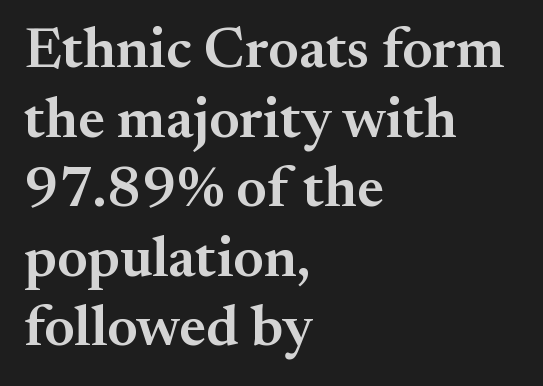
Q: Is the text bold? A: Semi-bold.
Q: Is the text italic (slanted)? A: No, it is upright.
Q: Is the typeface a serif or a sans-serif typeface? A: Serif.
Q: Is the text underlined? A: No.
Q: How is the paragraph aligned? A: Left-aligned.
Q: Is the spacing between letters normal or unusually wide? A: Normal.
Q: Width (condensed, normal, or wide)? A: Normal.
Q: Stroke contrast? A: Medium.
Q: x-height? A: Small.
Q: Monospaced? A: No.
